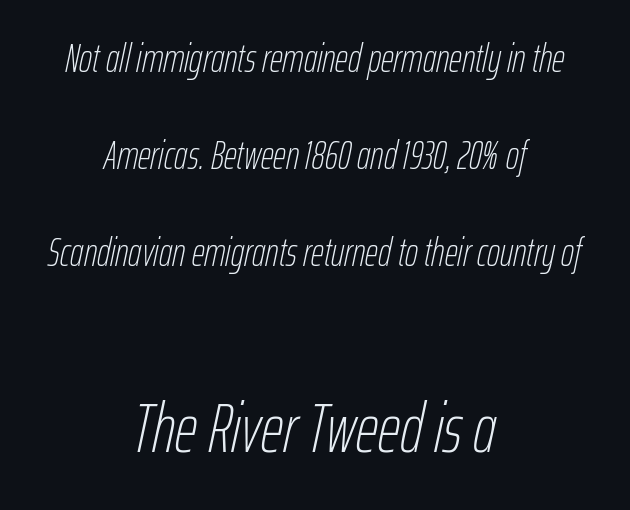
{"italic": "yes", "lean": "right", "slant_degrees": 12, "bold": "no", "weight": "thin", "width": "condensed", "stroke_contrast": "low", "x_height": "medium", "monospaced": "no", "underline": "no", "align": "center", "line_spacing": "loose", "line_spacing_ratio": 2.42, "letter_spacing": "normal", "letter_spacing_em": 0.0, "larger_block": "second", "size_ratio": 1.75, "glyph_px": 70}
